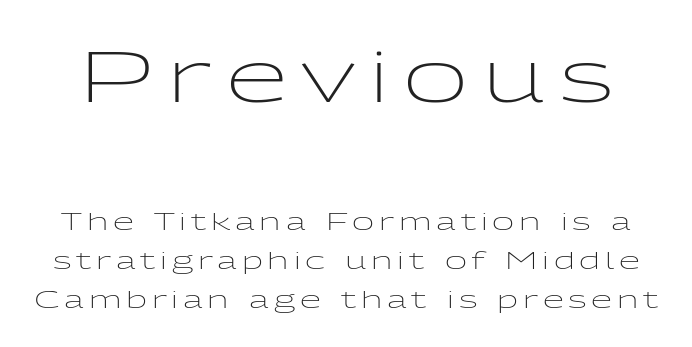
The image shows 71 px light, wide sans-serif type, upright; set normal line spacing (1.63x), unusually wide letter spacing (+0.2 em), not underlined; the first (top) block is 2.96x larger; low stroke contrast and a medium x-height.
